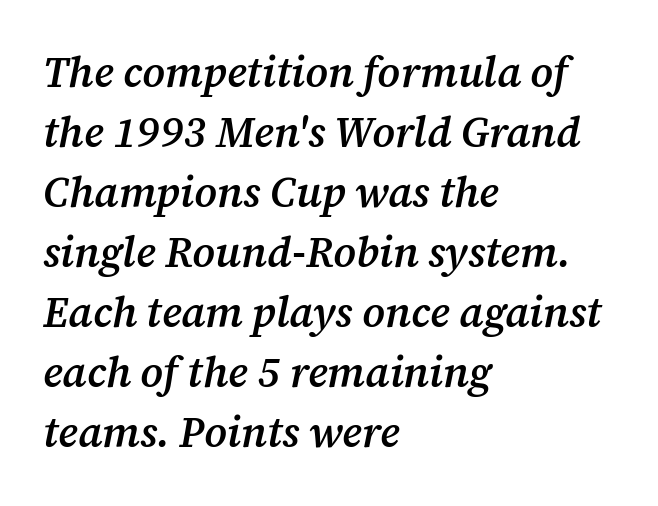
Q: Is the text bold? A: Semi-bold.
Q: Is the text italic (slanted)? A: Yes, it leans right by about 12 degrees.
Q: Is the typeface a serif or a sans-serif typeface? A: Serif.
Q: Is the text underlined? A: No.
Q: How is the paragraph aligned? A: Left-aligned.
Q: Is the spacing between letters normal or unusually wide? A: Normal.
Q: Is the spacing between lines tight, normal or loose? A: Normal.
Q: Width (condensed, normal, or wide)? A: Normal.
Q: Stroke contrast? A: Medium.
Q: x-height? A: Medium.
Q: Monospaced? A: No.
